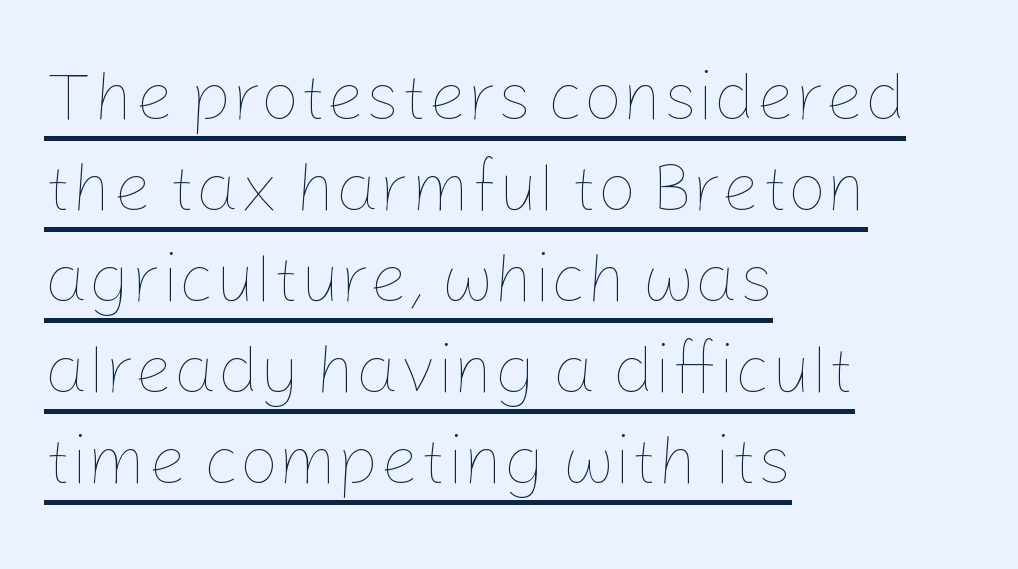
{"italic": "no", "bold": "no", "weight": "thin", "width": "normal", "stroke_contrast": "low", "x_height": "medium", "monospaced": "no", "underline": "yes", "align": "left", "line_spacing": "normal", "line_spacing_ratio": 1.32, "letter_spacing": "normal", "letter_spacing_em": 0.0, "glyph_px": 69}
